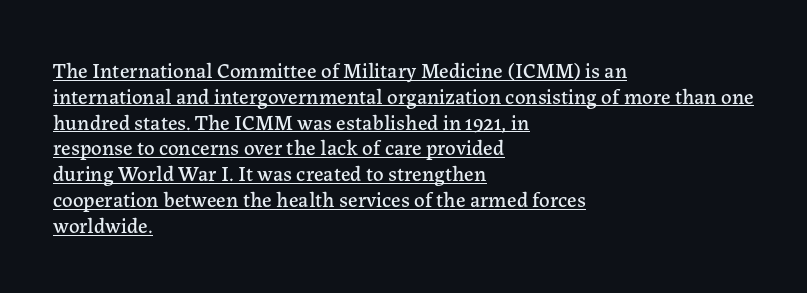
Unlike italic type, these characters show no tilt at all. Descenders here cross a horizontal rule under the line. This rendering uses left alignment, leaving the right contour irregular. The tracking reads as untouched default to a designer's eye.
